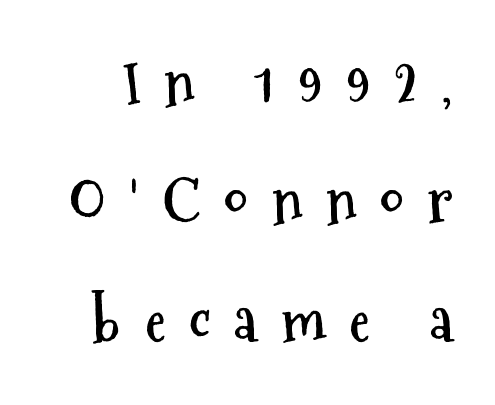
Q: Is the text bold? A: Yes.
Q: Is the text italic (slanted)? A: No, it is upright.
Q: Is the typeface a serif or a sans-serif typeface? A: Sans-serif.
Q: Is the text underlined? A: No.
Q: Is the spacing between letters normal or unusually wide? A: Unusually wide.
Q: Is the spacing between lines tight, normal or loose? A: Loose.
Q: Width (condensed, normal, or wide)? A: Condensed.
Q: Stroke contrast? A: Medium.
Q: x-height? A: Medium.
Q: Monospaced? A: No.
